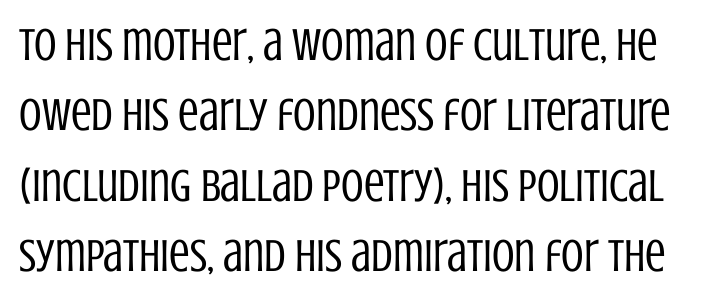
Q: Is the text bold? A: No.
Q: Is the text italic (slanted)? A: No, it is upright.
Q: Is the typeface a serif or a sans-serif typeface? A: Sans-serif.
Q: Is the text underlined? A: No.
Q: Is the spacing between letters normal or unusually wide? A: Normal.
Q: Is the spacing between lines tight, normal or loose? A: Normal.
Q: Width (condensed, normal, or wide)? A: Condensed.
Q: Stroke contrast? A: Low.
Q: x-height? A: Large.
Q: Monospaced? A: No.
